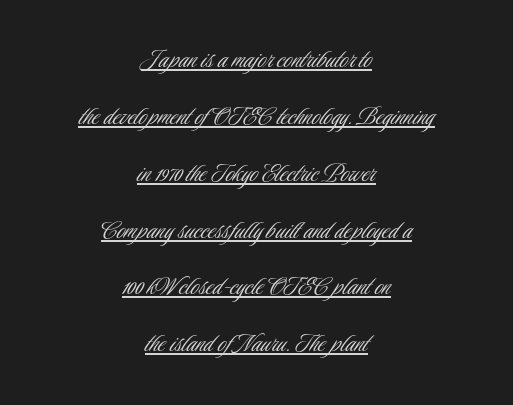
Q: Is the text bold? A: No.
Q: Is the text italic (slanted)? A: Yes.
Q: Is the typeface a serif or a sans-serif typeface? A: Sans-serif.
Q: Is the text underlined? A: Yes.
Q: How is the paragraph aligned? A: Centered.
Q: Is the spacing between letters normal or unusually wide? A: Normal.
Q: Is the spacing between lines tight, normal or loose? A: Loose.
Q: Width (condensed, normal, or wide)? A: Condensed.
Q: Stroke contrast? A: Low.
Q: x-height? A: Small.
Q: Monospaced? A: No.
